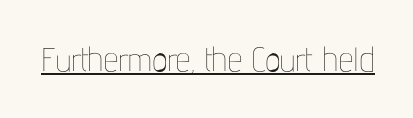
{"italic": "no", "bold": "no", "weight": "thin", "width": "condensed", "stroke_contrast": "low", "x_height": "medium", "monospaced": "no", "underline": "yes", "letter_spacing": "normal", "letter_spacing_em": 0.0, "glyph_px": 33}
